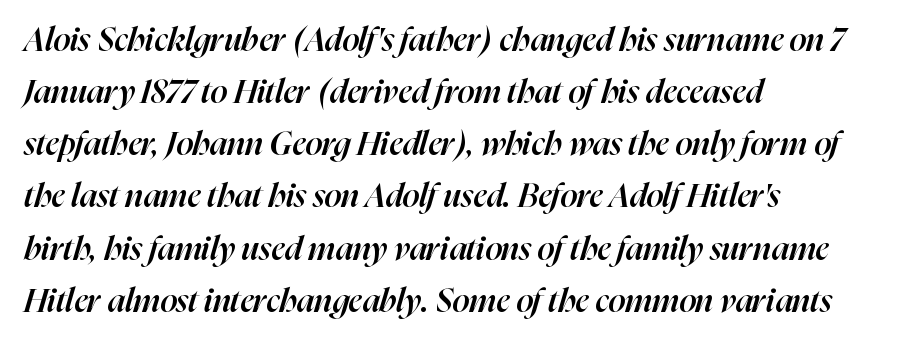
{"italic": "yes", "lean": "right", "slant_degrees": 16, "bold": "semi", "weight": "semibold", "width": "normal", "stroke_contrast": "high", "x_height": "medium", "monospaced": "no", "underline": "no", "align": "left", "line_spacing": "normal", "line_spacing_ratio": 1.58, "letter_spacing": "normal", "letter_spacing_em": 0.0, "glyph_px": 33}
